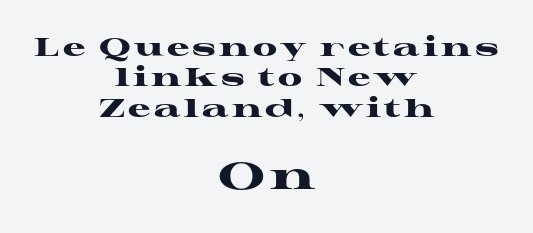
Alignment: centered. Note the varied advance widths — an 'i' is clearly narrower than an 'm'. A dark, heavy texture on the line: the type is bold. A serif font was chosen for this passage. Nobody drew a line under any word here.
